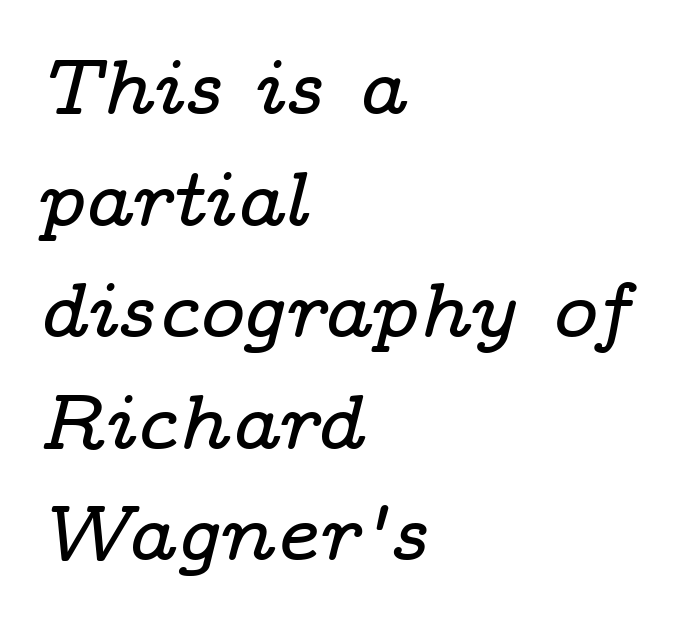
Q: Is the text italic (slanted)? A: Yes, it leans right by about 14 degrees.
Q: Is the typeface a serif or a sans-serif typeface? A: Serif.
Q: Is the text underlined? A: No.
Q: How is the paragraph aligned? A: Left-aligned.
Q: Is the spacing between letters normal or unusually wide? A: Normal.
Q: Is the spacing between lines tight, normal or loose? A: Normal.
Q: Width (condensed, normal, or wide)? A: Wide.
Q: Stroke contrast? A: Low.
Q: x-height? A: Medium.
Q: Monospaced? A: No.
